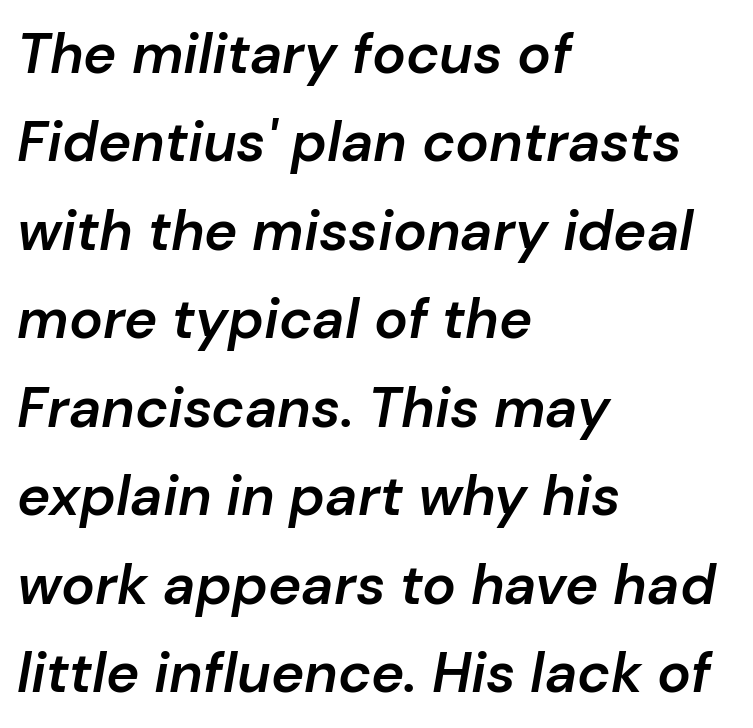
Q: Is the text bold? A: Semi-bold.
Q: Is the text italic (slanted)? A: Yes, it leans right by about 10 degrees.
Q: Is the text underlined? A: No.
Q: How is the paragraph aligned? A: Left-aligned.
Q: Is the spacing between letters normal or unusually wide? A: Normal.
Q: Is the spacing between lines tight, normal or loose? A: Normal.
Q: Width (condensed, normal, or wide)? A: Normal.
Q: Stroke contrast? A: Low.
Q: x-height? A: Medium.
Q: Monospaced? A: No.
